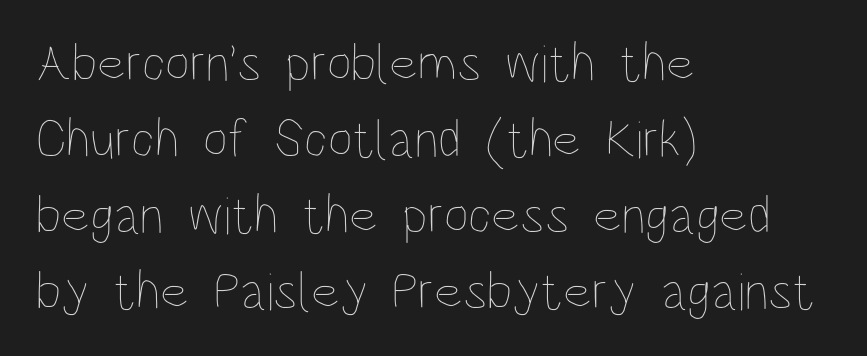
Q: Is the text bold? A: No.
Q: Is the text italic (slanted)? A: No, it is upright.
Q: Is the text underlined? A: No.
Q: How is the paragraph aligned? A: Left-aligned.
Q: Is the spacing between letters normal or unusually wide? A: Normal.
Q: Is the spacing between lines tight, normal or loose? A: Normal.
Q: Width (condensed, normal, or wide)? A: Condensed.
Q: Stroke contrast? A: Low.
Q: x-height? A: Large.
Q: Monospaced? A: No.
